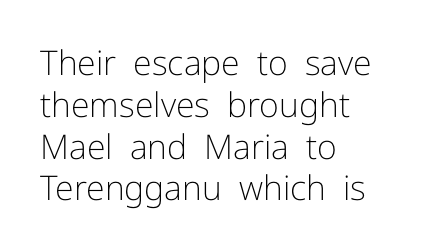
Q: Is the text bold? A: No.
Q: Is the text italic (slanted)? A: No, it is upright.
Q: Is the typeface a serif or a sans-serif typeface? A: Sans-serif.
Q: Is the text underlined? A: No.
Q: How is the paragraph aligned? A: Left-aligned.
Q: Is the spacing between letters normal or unusually wide? A: Normal.
Q: Width (condensed, normal, or wide)? A: Normal.
Q: Stroke contrast? A: Low.
Q: x-height? A: Medium.
Q: Monospaced? A: No.
